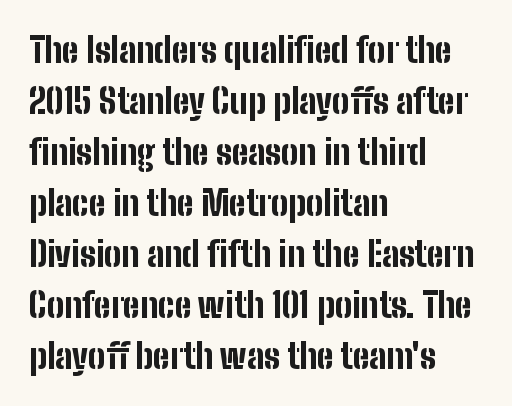
{"serif": "no", "italic": "no", "bold": "yes", "weight": "bold", "width": "condensed", "stroke_contrast": "low", "x_height": "medium", "monospaced": "no", "underline": "no", "align": "left", "line_spacing": "normal", "line_spacing_ratio": 1.5, "letter_spacing": "normal", "letter_spacing_em": 0.0, "glyph_px": 34}
